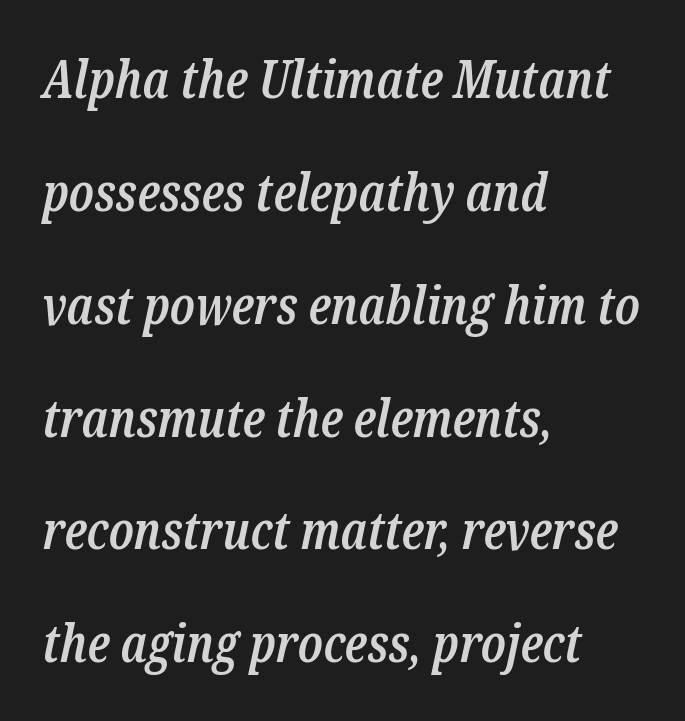
The image shows 52 px semibold, condensed serif type, italic (leaning right); set left-aligned, loose line spacing (2.17x), normal letter spacing, not underlined; low stroke contrast and a medium x-height.
